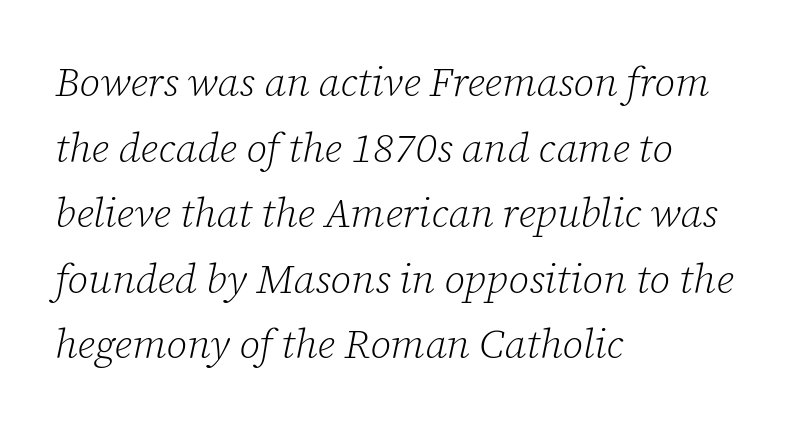
Short note: letters normally spaced. These lines are composed in type with serifs. Honestly, the row spacing looks completely unremarkable. Summary of weight: not heavy and not bold. Would a proofreader flag this as italicized? Yes.
